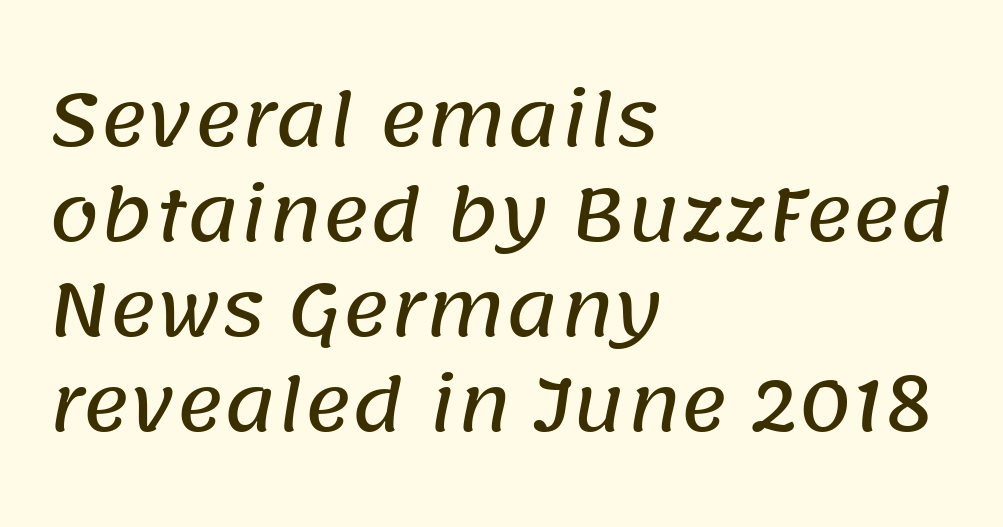
Q: Is the typeface a serif or a sans-serif typeface? A: Sans-serif.
Q: Is the text underlined? A: No.
Q: How is the paragraph aligned? A: Left-aligned.
Q: Is the spacing between letters normal or unusually wide? A: Normal.
Q: Is the spacing between lines tight, normal or loose? A: Normal.
Q: Width (condensed, normal, or wide)? A: Normal.
Q: Stroke contrast? A: Low.
Q: x-height? A: Large.
Q: Monospaced? A: No.
